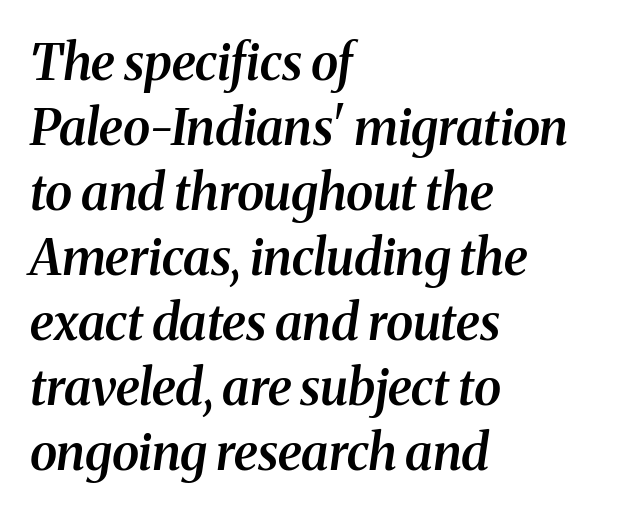
The image shows 50 px semibold serif type, italic (leaning right); set left-aligned, normal line spacing (1.3x), normal letter spacing, not underlined; medium stroke contrast and a medium x-height.
